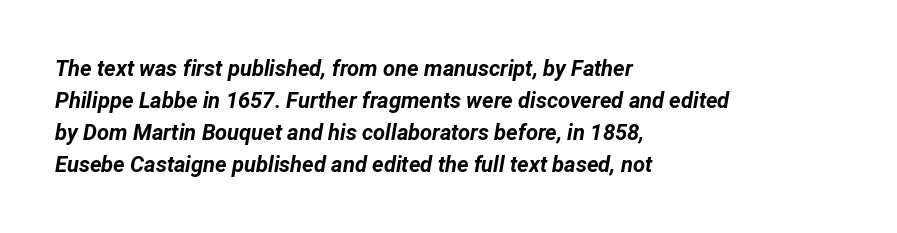
Q: Is the text bold? A: Yes.
Q: Is the text italic (slanted)? A: Yes, it leans right by about 12 degrees.
Q: Is the text underlined? A: No.
Q: How is the paragraph aligned? A: Left-aligned.
Q: Is the spacing between letters normal or unusually wide? A: Normal.
Q: Is the spacing between lines tight, normal or loose? A: Normal.
